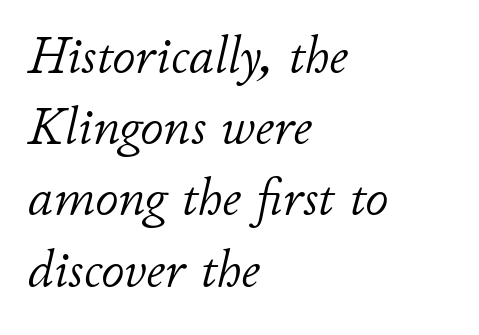
Q: Is the text bold? A: No.
Q: Is the text italic (slanted)? A: Yes, it leans right by about 11 degrees.
Q: Is the text underlined? A: No.
Q: How is the paragraph aligned? A: Left-aligned.
Q: Is the spacing between letters normal or unusually wide? A: Normal.
Q: Is the spacing between lines tight, normal or loose? A: Normal.
Q: Width (condensed, normal, or wide)? A: Normal.
Q: Stroke contrast? A: Low.
Q: x-height? A: Small.
Q: Monospaced? A: No.
